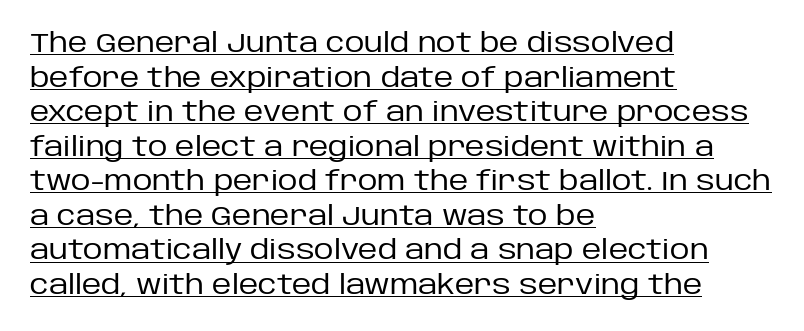
{"italic": "no", "bold": "no", "underline": "yes", "align": "left", "line_spacing": "normal", "line_spacing_ratio": 1.28, "letter_spacing": "normal", "letter_spacing_em": 0.0, "glyph_px": 27}
